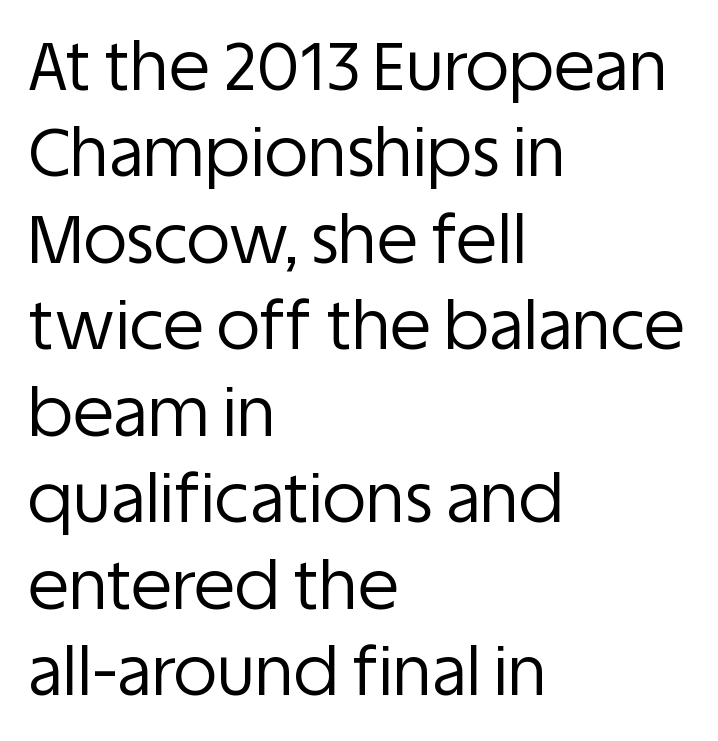
Type without underlining. Each word holds together tightly as a unit, with standard inter-letter gaps. This sample has the flowing, uneven cadence of proportional lettering. The letters look calm and open, with moderate or lighter stems.
